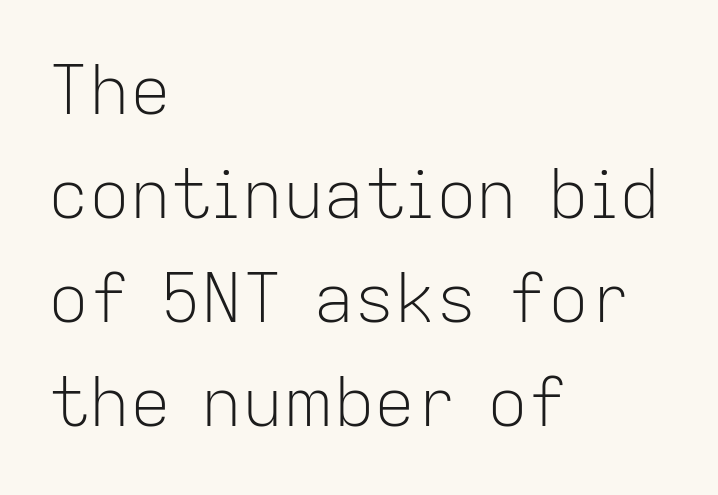
{"serif": "no", "italic": "no", "bold": "no", "weight": "light", "width": "normal", "stroke_contrast": "low", "x_height": "medium", "monospaced": "no", "underline": "no", "align": "left", "line_spacing": "normal", "line_spacing_ratio": 1.53, "letter_spacing": "normal", "letter_spacing_em": 0.0, "glyph_px": 68}
